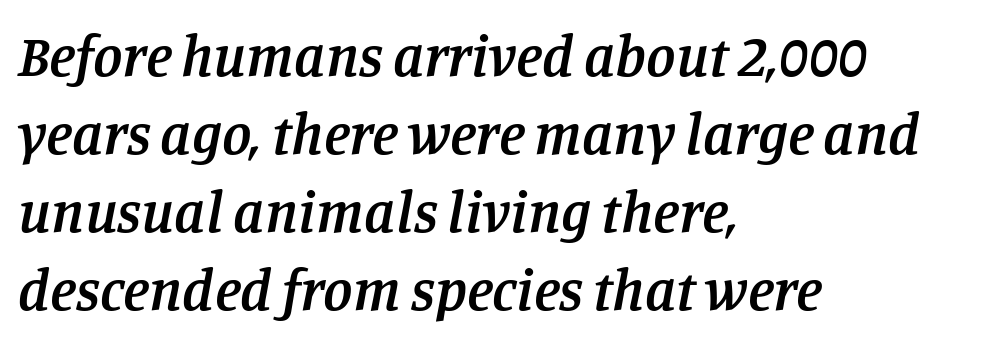
Q: Is the text bold? A: Semi-bold.
Q: Is the text italic (slanted)? A: Yes, it leans right by about 11 degrees.
Q: Is the typeface a serif or a sans-serif typeface? A: Serif.
Q: Is the text underlined? A: No.
Q: How is the paragraph aligned? A: Left-aligned.
Q: Is the spacing between letters normal or unusually wide? A: Normal.
Q: Is the spacing between lines tight, normal or loose? A: Normal.
Q: Width (condensed, normal, or wide)? A: Normal.
Q: Stroke contrast? A: Low.
Q: x-height? A: Large.
Q: Monospaced? A: No.
